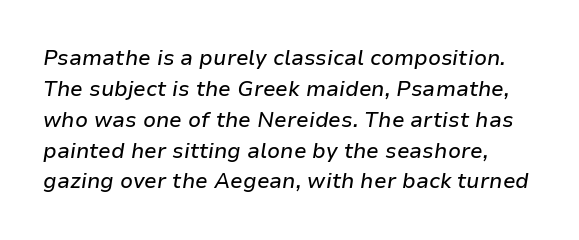
{"italic": "yes", "lean": "right", "slant_degrees": 9, "underline": "no", "line_spacing": "normal", "line_spacing_ratio": 1.47, "letter_spacing": "normal", "letter_spacing_em": 0.0, "glyph_px": 21}
